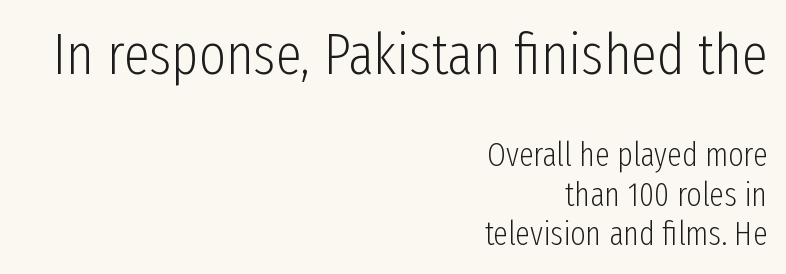
Q: Is the text bold? A: No.
Q: Is the text italic (slanted)? A: No, it is upright.
Q: Is the typeface a serif or a sans-serif typeface? A: Sans-serif.
Q: Is the text underlined? A: No.
Q: How is the paragraph aligned? A: Right-aligned.
Q: Is the spacing between letters normal or unusually wide? A: Normal.
Q: Which block of text is set in a larger size, the first (top) or the second (bottom)? A: The first (top) one.
Q: Width (condensed, normal, or wide)? A: Condensed.
Q: Stroke contrast? A: Low.
Q: x-height? A: Medium.
Q: Monospaced? A: No.
